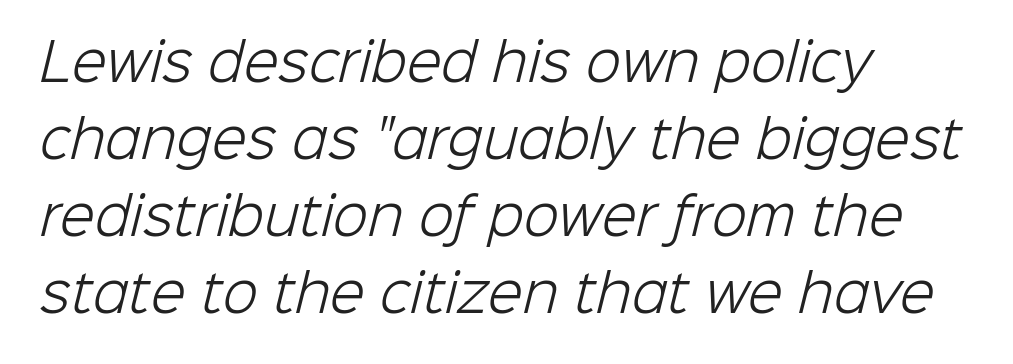
The leading is moderate, giving the passage an even texture. These glyphs show unthickened strokes, regular width or finer. This sample uses a sans-serif face. These lines are set flush left with a ragged right edge.
